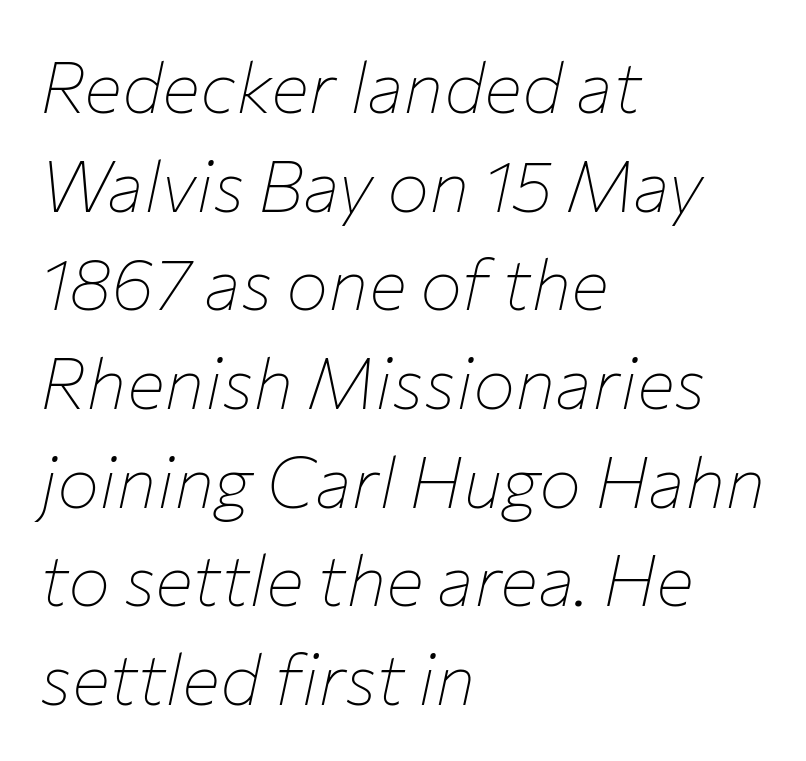
{"italic": "yes", "lean": "right", "slant_degrees": 12, "bold": "no", "weight": "thin", "width": "normal", "stroke_contrast": "low", "x_height": "medium", "monospaced": "no", "underline": "no", "align": "left", "line_spacing": "normal", "line_spacing_ratio": 1.39, "letter_spacing": "normal", "letter_spacing_em": 0.0, "glyph_px": 71}
